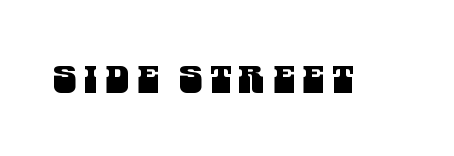
Q: Is the typeface a serif or a sans-serif typeface? A: Sans-serif.
Q: Is the text underlined? A: No.
Q: Is the spacing between letters normal or unusually wide? A: Unusually wide.
Q: Width (condensed, normal, or wide)? A: Condensed.
Q: Stroke contrast? A: Medium.
Q: x-height? A: Large.
Q: Monospaced? A: No.
